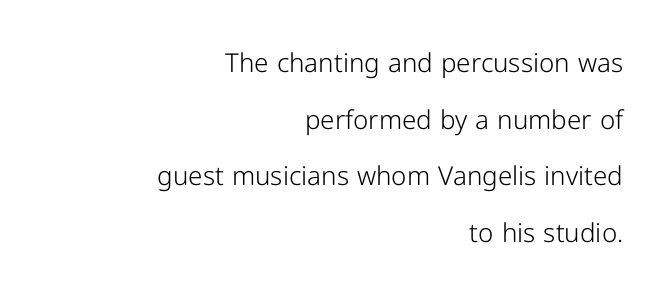
Vertical strokes here are truly vertical. The rendering uses a large line-height, opening up the rows. The strokes are not fattened; the text isn't bold. How are the letters spaced? Ordinarily, with no added tracking. Nobody drew a line under any word here. Short and long lines alike share a common ending point at right.
